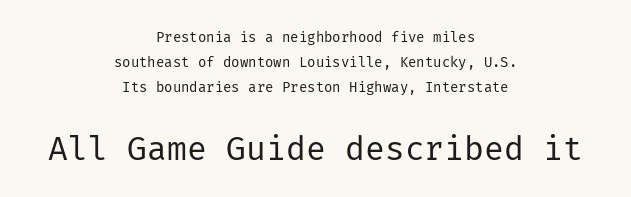
The rendering shows plain stroke endings on the letterforms — a sans-serif design. The block sitting lower on the canvas is the one with enlarged characters. Designer's note — italics off, roman on. Compared with a flush-left layout, this one balances lines on the center instead.
